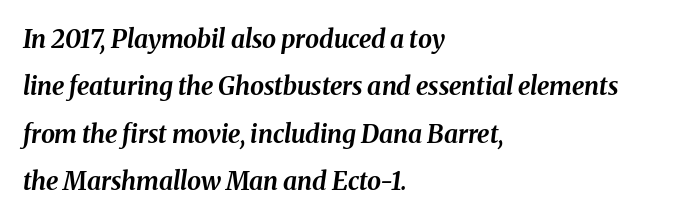
Q: Is the text bold? A: Yes.
Q: Is the text italic (slanted)? A: Yes, it leans right by about 8 degrees.
Q: Is the text underlined? A: No.
Q: How is the paragraph aligned? A: Left-aligned.
Q: Is the spacing between letters normal or unusually wide? A: Normal.
Q: Is the spacing between lines tight, normal or loose? A: Loose.
